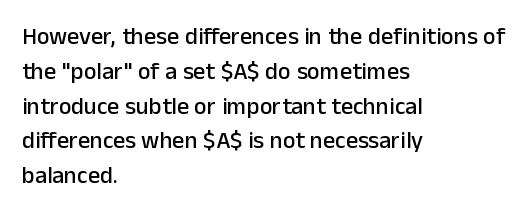
This sample keeps an unexceptional amount of space between lines. These lines keep a tight, regular rhythm from letter to letter. Every stem runs plumb, perpendicular to the baseline. Reading down the block, your eye returns to a fixed left position each line. The string is rendered with underlining switched off.
